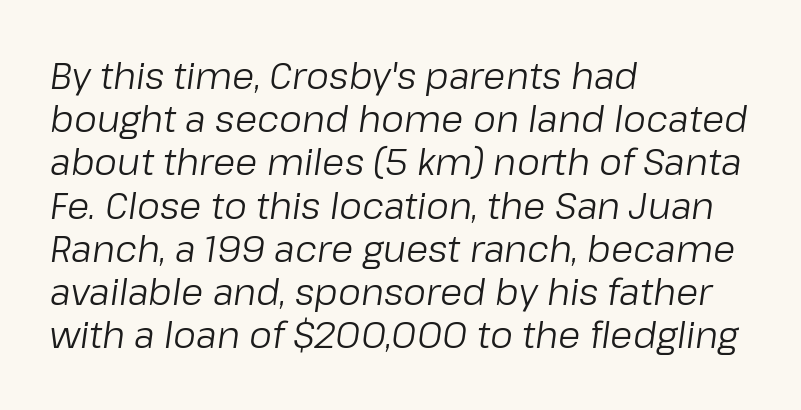
Q: Is the text bold? A: No.
Q: Is the text italic (slanted)? A: Yes, it leans right by about 8 degrees.
Q: Is the text underlined? A: No.
Q: How is the paragraph aligned? A: Left-aligned.
Q: Is the spacing between letters normal or unusually wide? A: Normal.
Q: Width (condensed, normal, or wide)? A: Normal.
Q: Stroke contrast? A: Low.
Q: x-height? A: Medium.
Q: Monospaced? A: No.
